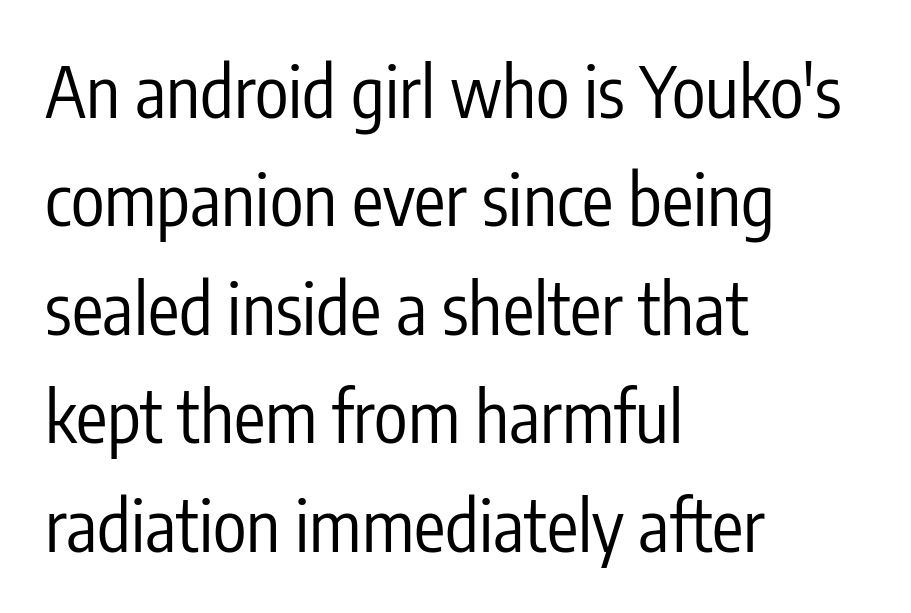
Compared with a centered layout, this one pins lines to the left instead. A typesetter would label this face a sans. Regular leading. Italic? Not at all — the glyphs are vertical. The letters advance in unequal steps, a hallmark of proportional type.
